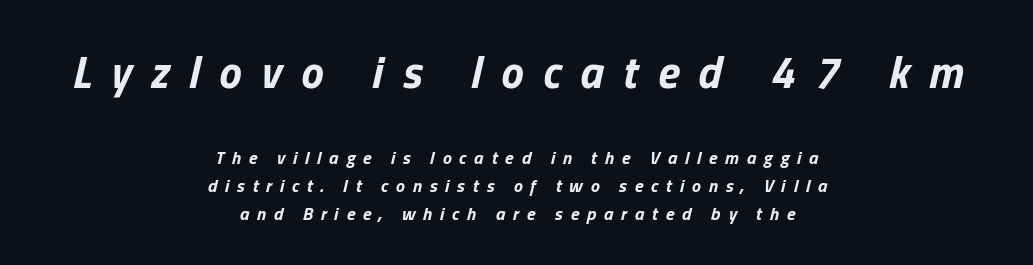
Q: Is the text bold? A: Yes.
Q: Is the text italic (slanted)? A: Yes, it leans right by about 13 degrees.
Q: Is the text underlined? A: No.
Q: How is the paragraph aligned? A: Centered.
Q: Is the spacing between letters normal or unusually wide? A: Unusually wide.
Q: Is the spacing between lines tight, normal or loose? A: Normal.
Q: Which block of text is set in a larger size, the first (top) or the second (bottom)? A: The first (top) one.
Q: Width (condensed, normal, or wide)? A: Normal.
Q: Stroke contrast? A: Low.
Q: x-height? A: Medium.
Q: Monospaced? A: No.
